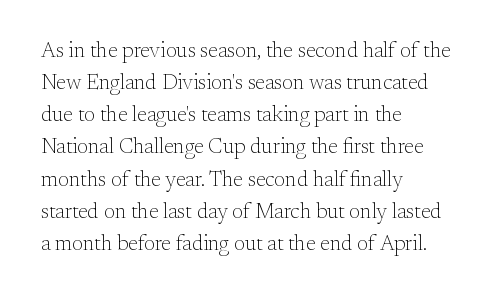
Q: Is the text bold? A: No.
Q: Is the text italic (slanted)? A: No, it is upright.
Q: Is the text underlined? A: No.
Q: How is the paragraph aligned? A: Left-aligned.
Q: Is the spacing between letters normal or unusually wide? A: Normal.
Q: Is the spacing between lines tight, normal or loose? A: Normal.
